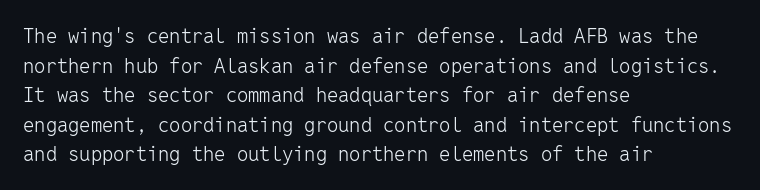
{"italic": "no", "bold": "no", "underline": "no", "align": "left", "line_spacing": "normal", "line_spacing_ratio": 1.48, "letter_spacing": "normal", "letter_spacing_em": 0.0, "glyph_px": 20}
